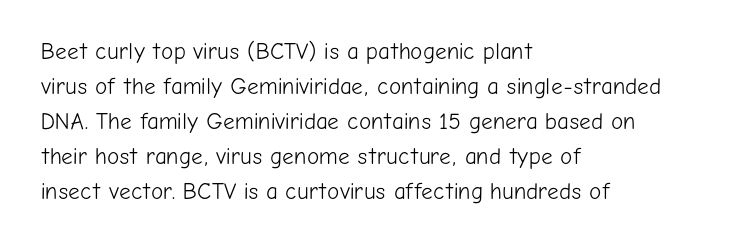
{"italic": "no", "bold": "no", "underline": "no", "align": "left", "line_spacing": "normal", "line_spacing_ratio": 1.52, "letter_spacing": "normal", "letter_spacing_em": 0.0, "glyph_px": 23}
